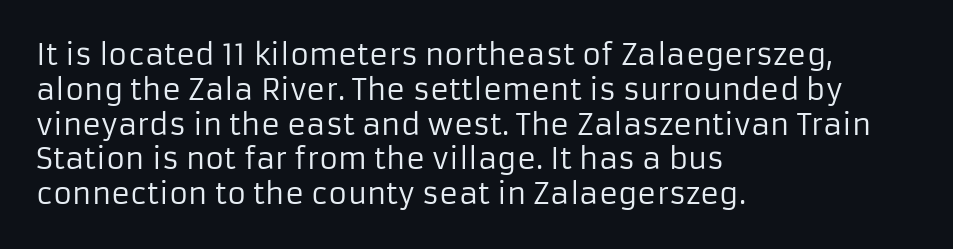
{"serif": "no", "italic": "no", "bold": "no", "weight": "regular", "width": "normal", "stroke_contrast": "low", "x_height": "medium", "monospaced": "no", "underline": "no", "align": "left", "line_spacing_ratio": 1.2, "letter_spacing": "normal", "letter_spacing_em": 0.0, "glyph_px": 29}
